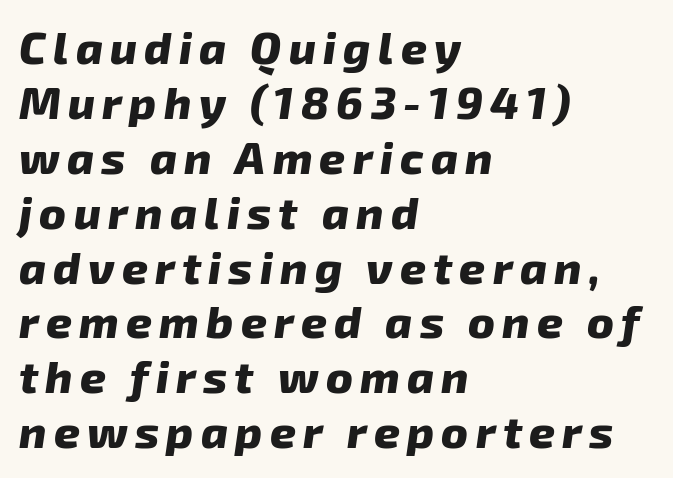
Any mark beneath the type? The region is blank. The letters are slanted; this is an italic face. Leftover space on each line is placed entirely after the last word. The letters advance in unequal steps, a hallmark of proportional type. Heft: maximum for text — a bold.
